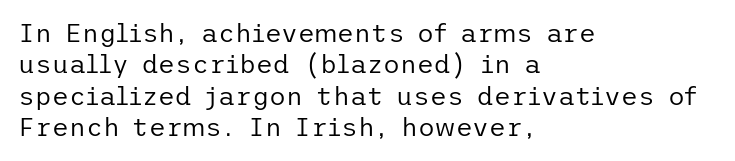
{"italic": "no", "bold": "no", "underline": "no", "align": "left", "line_spacing_ratio": 1.21, "letter_spacing": "normal", "letter_spacing_em": 0.0, "glyph_px": 26}
